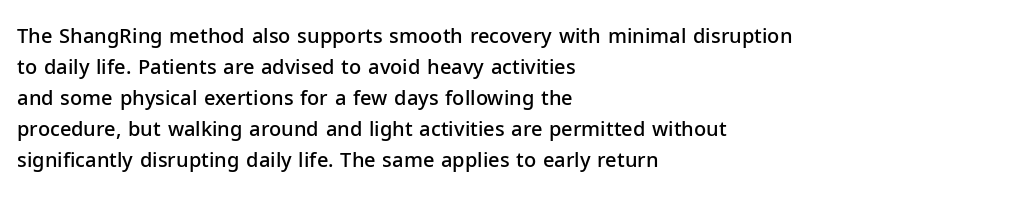
{"italic": "no", "bold": "semi", "underline": "no", "align": "left", "line_spacing": "normal", "line_spacing_ratio": 1.55, "letter_spacing": "normal", "letter_spacing_em": 0.0, "glyph_px": 20}
